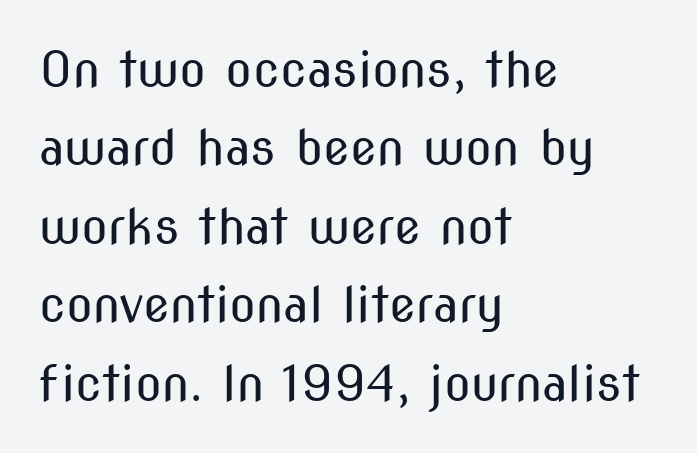
The image shows 49 px regular-weight, condensed sans-serif type, upright; set left-aligned, normal line spacing (1.6x), normal letter spacing, not underlined; medium stroke contrast and a medium x-height.
